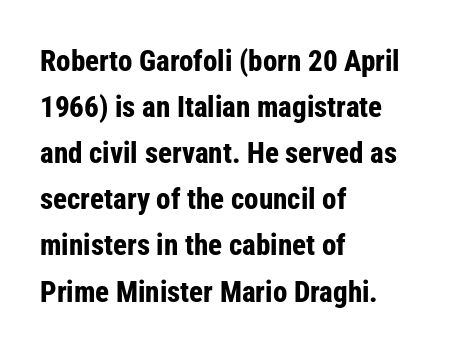
{"serif": "no", "italic": "no", "bold": "yes", "weight": "bold", "width": "condensed", "stroke_contrast": "low", "x_height": "medium", "monospaced": "no", "underline": "no", "align": "left", "line_spacing": "normal", "line_spacing_ratio": 1.59, "letter_spacing": "normal", "letter_spacing_em": 0.0, "glyph_px": 29}
